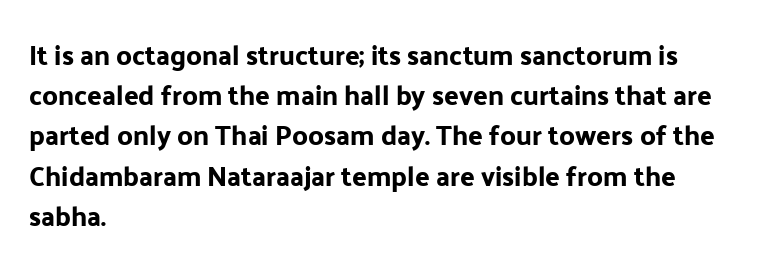
Summary of vertical rhythm: regular, with standard interline spacing. No italicization has been applied; the sample stays upright. One-word summary of the alignment: left. The line texture is even and compact thanks to regular tracking. The space directly below the letters is spotless.
